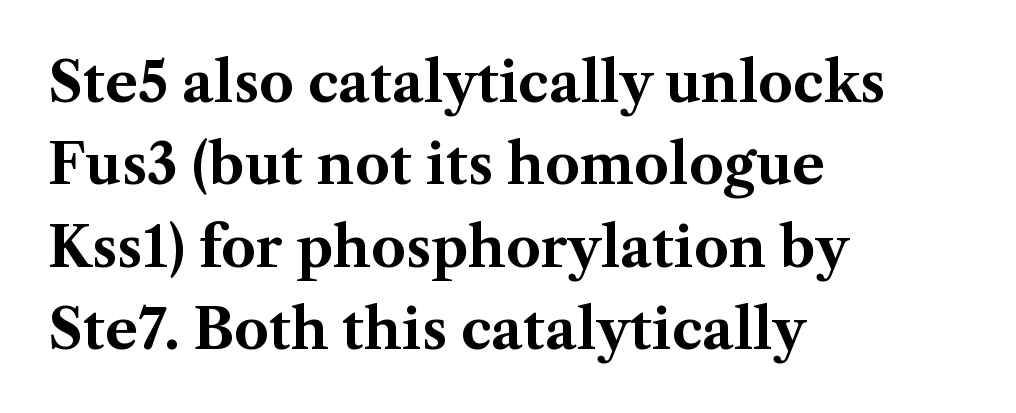
The image shows 55 px bold serif type, upright; set left-aligned, normal line spacing (1.5x), normal letter spacing, not underlined; medium stroke contrast and a medium x-height.
